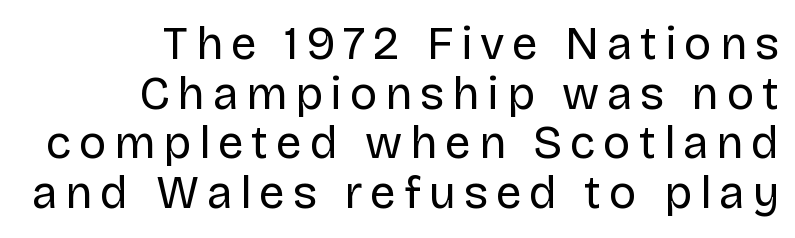
Looks like regular typesetting: each glyph gets only the width it needs. Each row of text sits above clean, open space. Counters stay open thanks to moderate or lighter strokes. Visually the block forms a straight wall on the right and a jagged coastline on the left.
